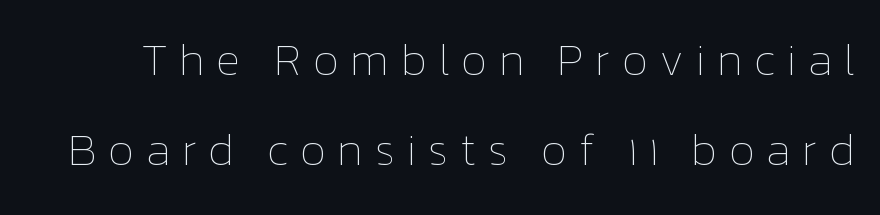
Q: Is the text bold? A: No.
Q: Is the text italic (slanted)? A: No, it is upright.
Q: Is the text underlined? A: No.
Q: Is the spacing between letters normal or unusually wide? A: Unusually wide.
Q: Is the spacing between lines tight, normal or loose? A: Loose.
Q: Width (condensed, normal, or wide)? A: Normal.
Q: Stroke contrast? A: Low.
Q: x-height? A: Medium.
Q: Monospaced? A: No.
